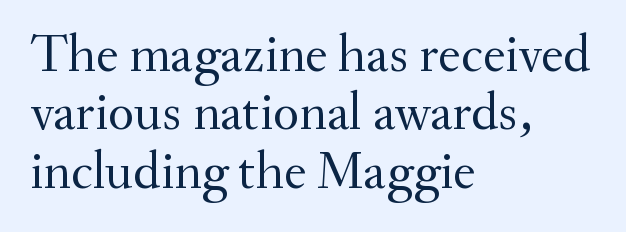
You could not count columns in this text — the font is proportionally spaced. This is the regular roman posture of the typeface. The strokes are not fattened; the text isn't bold. Letterform terminals end in serifs throughout the passage.
